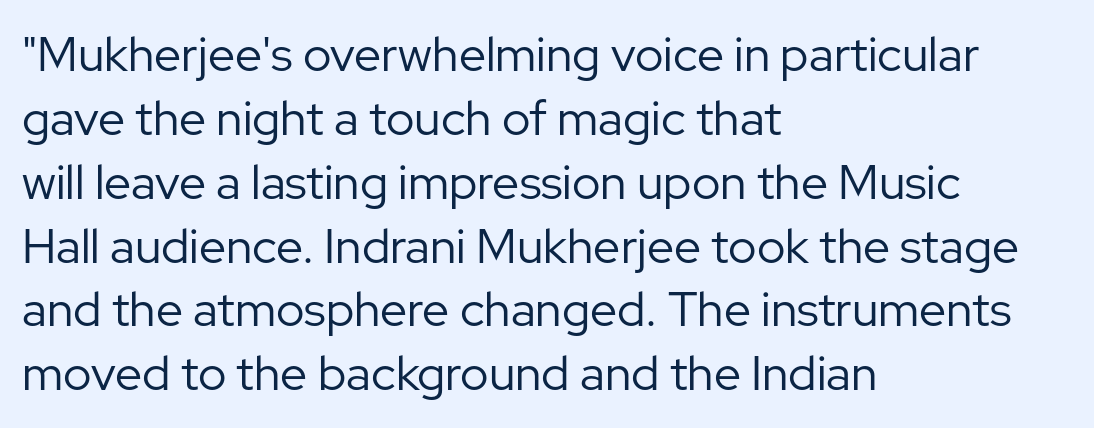
Q: Is the text bold? A: No.
Q: Is the text italic (slanted)? A: No, it is upright.
Q: Is the typeface a serif or a sans-serif typeface? A: Sans-serif.
Q: Is the text underlined? A: No.
Q: How is the paragraph aligned? A: Left-aligned.
Q: Is the spacing between letters normal or unusually wide? A: Normal.
Q: Is the spacing between lines tight, normal or loose? A: Normal.
Q: Width (condensed, normal, or wide)? A: Normal.
Q: Stroke contrast? A: Low.
Q: x-height? A: Medium.
Q: Monospaced? A: No.
